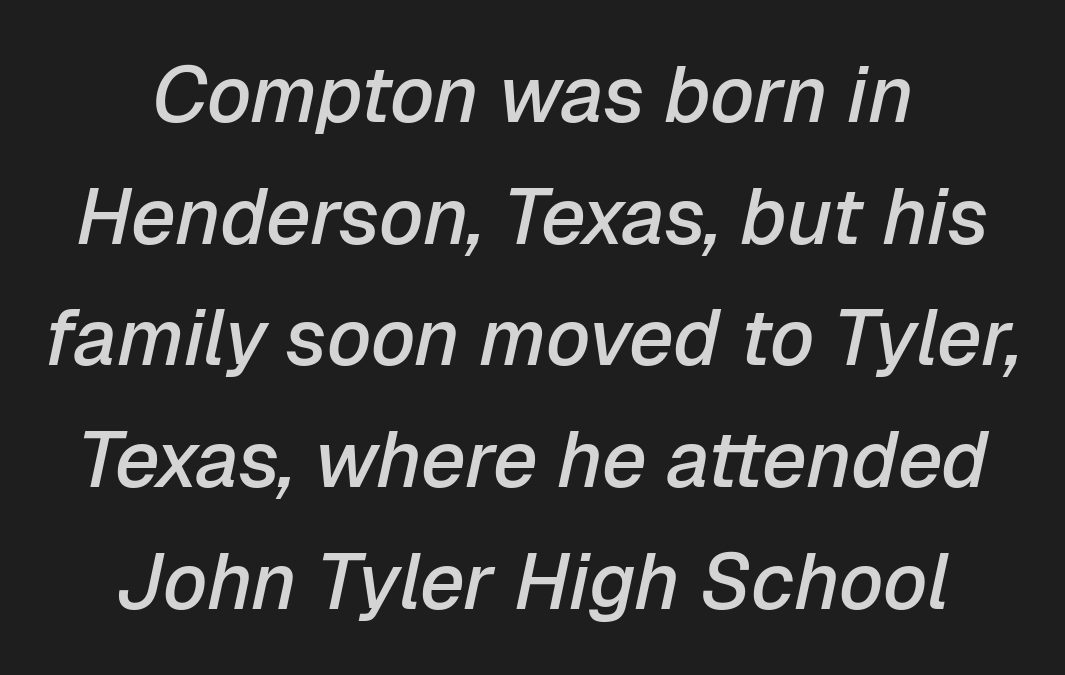
The image shows 79 px semibold type, italic (leaning right); set centered, normal line spacing (1.54x), normal letter spacing, not underlined; low stroke contrast and a medium x-height.
